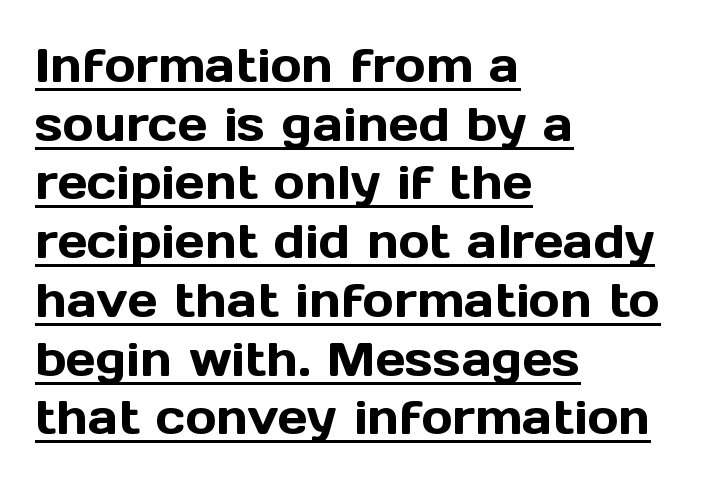
{"serif": "no", "italic": "no", "width": "normal", "x_height": "medium", "monospaced": "no", "underline": "yes", "align": "left", "line_spacing": "normal", "line_spacing_ratio": 1.25, "letter_spacing": "normal", "letter_spacing_em": 0.0, "glyph_px": 47}
